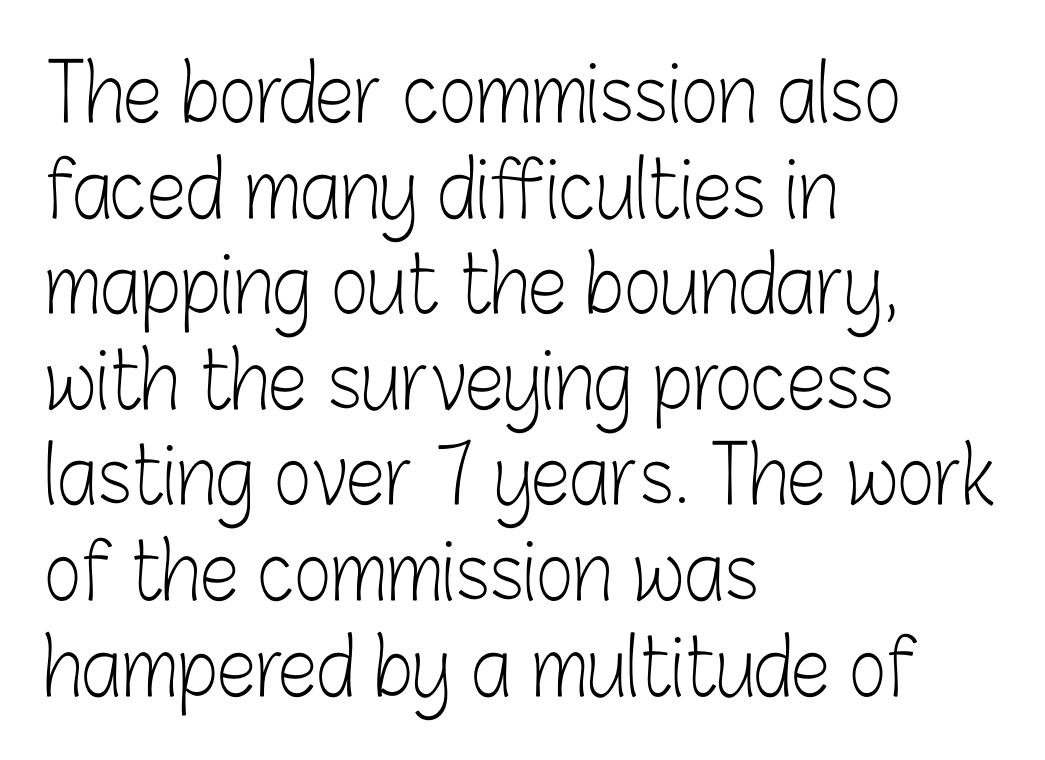
{"serif": "no", "italic": "no", "bold": "no", "weight": "light", "width": "condensed", "stroke_contrast": "low", "x_height": "medium", "monospaced": "no", "underline": "no", "align": "left", "line_spacing_ratio": 1.21, "letter_spacing": "normal", "letter_spacing_em": 0.0, "glyph_px": 79}
